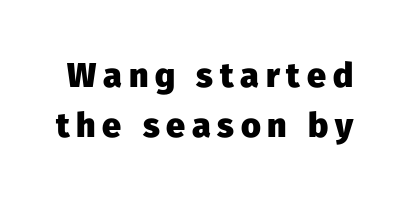
The image shows 34 px heavy sans-serif type, upright; set normal line spacing (1.46x), unusually wide letter spacing (+0.2 em), not underlined; low stroke contrast and a medium x-height.
